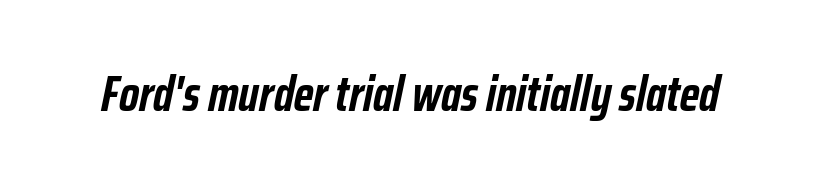
The image shows 49 px semibold, condensed type, italic (leaning right); set normal letter spacing, not underlined; low stroke contrast and a medium x-height.
